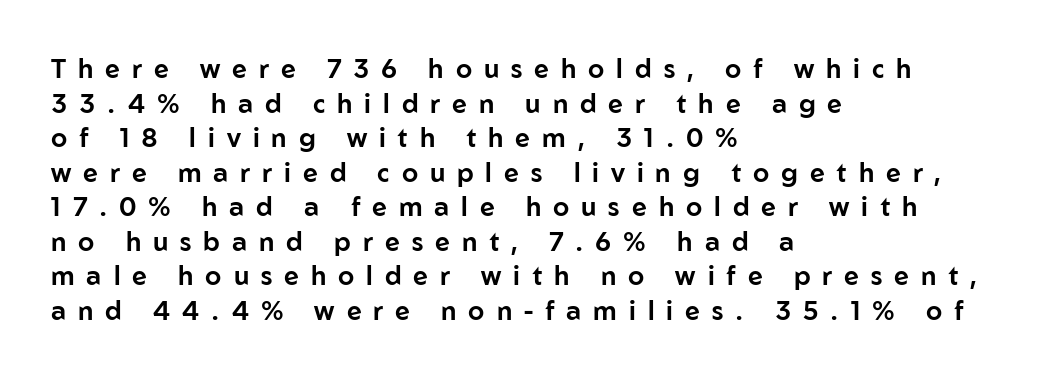
Q: Is the text italic (slanted)? A: No, it is upright.
Q: Is the text underlined? A: No.
Q: How is the paragraph aligned? A: Left-aligned.
Q: Is the spacing between letters normal or unusually wide? A: Unusually wide.
Q: Is the spacing between lines tight, normal or loose? A: Normal.
